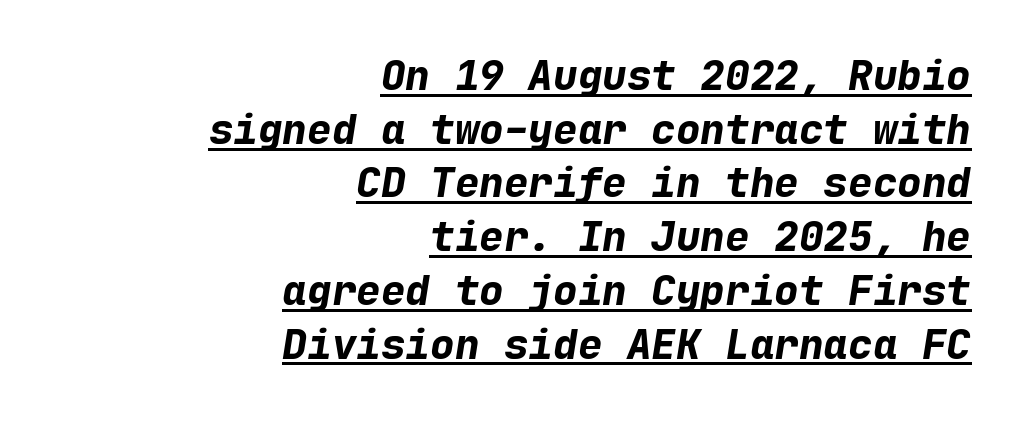
Q: Is the text bold? A: Yes.
Q: Is the text italic (slanted)? A: Yes, it leans right by about 9 degrees.
Q: Is the text underlined? A: Yes.
Q: How is the paragraph aligned? A: Right-aligned.
Q: Is the spacing between letters normal or unusually wide? A: Normal.
Q: Is the spacing between lines tight, normal or loose? A: Normal.
Q: Width (condensed, normal, or wide)? A: Normal.
Q: Stroke contrast? A: Low.
Q: x-height? A: Medium.
Q: Monospaced? A: Yes.
